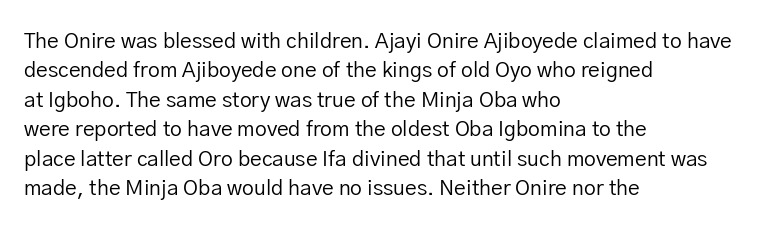
A clean baseline with only descenders dipping below it. If you drew a line through each stem, it would be perfectly vertical. Honestly, the row spacing looks completely unremarkable. Is this a heavy cut? Hardly; it is regular or lighter.
